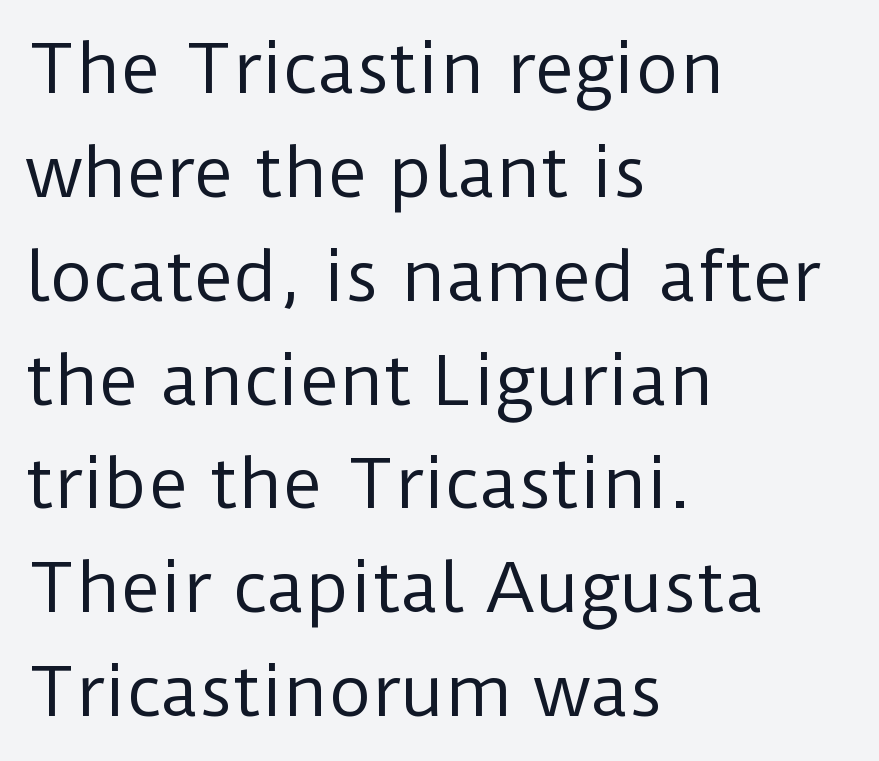
The foot of each line stays bare and open. If you measured baseline to baseline, you'd find a middling distance. In terms of letterspacing, this is plain default setting. Do the characters align in a grid? No, the font is proportional. Teacher's note: observe the even left margin — that is flush-left alignment.
